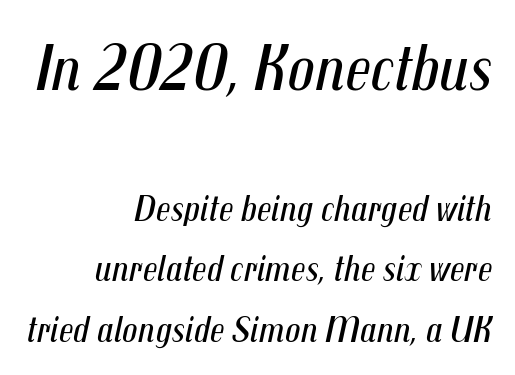
The image shows 67 px regular-weight, condensed type, italic (leaning right); set right-aligned, normal line spacing (1.58x), normal letter spacing, not underlined; the first (top) block is 1.76x larger; medium stroke contrast and a medium x-height.
